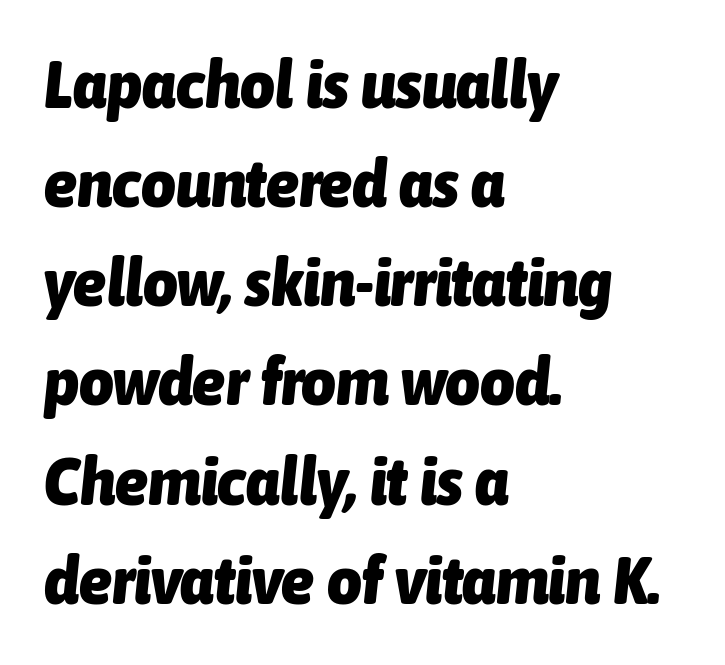
These lines sit exactly where default settings would place them. Is the type bold? Yes — the strokes are clearly thick and heavy. The letters sit at their default tracking, neither squeezed nor spread. The typography opts for an oblique posture over an upright one.
